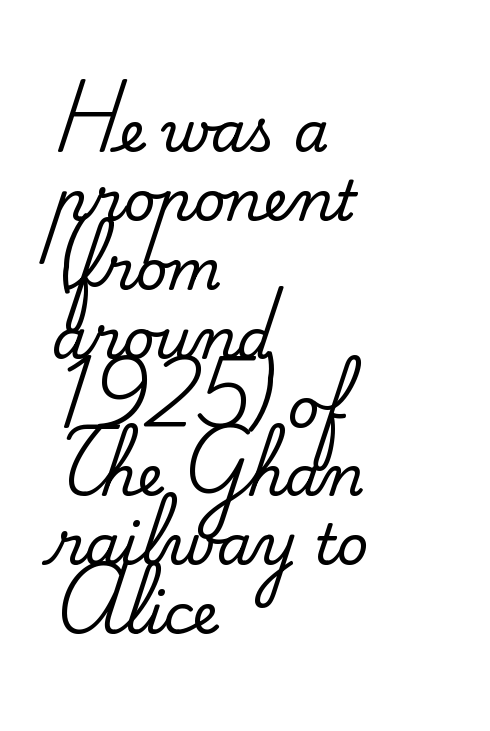
The font family rendered here belongs to the serif group. The words here are not underlined. Is this a fixed-width face? No — the glyphs have proportional, varying widths. In CSS terms this would be text-align: left.
